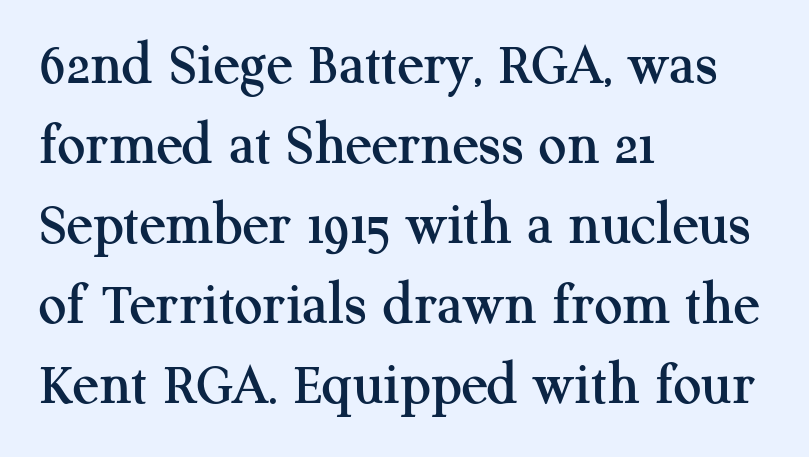
{"serif": "yes", "italic": "no", "width": "normal", "stroke_contrast": "medium", "x_height": "medium", "monospaced": "no", "underline": "no", "align": "left", "line_spacing": "normal", "line_spacing_ratio": 1.29, "letter_spacing": "normal", "letter_spacing_em": 0.0, "glyph_px": 62}
